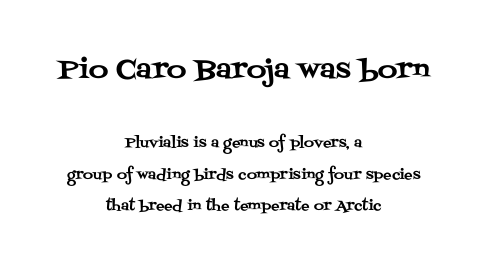
The image shows 27 px text type, upright; set centered, loose line spacing (2.25x), normal letter spacing, not underlined; the first (top) block is 1.93x larger.
